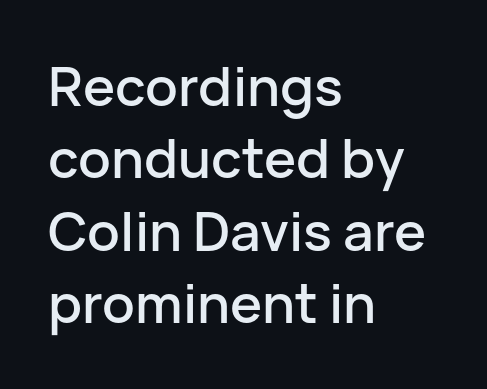
Q: Is the text italic (slanted)? A: No, it is upright.
Q: Is the typeface a serif or a sans-serif typeface? A: Sans-serif.
Q: Is the text underlined? A: No.
Q: How is the paragraph aligned? A: Left-aligned.
Q: Is the spacing between letters normal or unusually wide? A: Normal.
Q: Is the spacing between lines tight, normal or loose? A: Normal.
Q: Width (condensed, normal, or wide)? A: Normal.
Q: Stroke contrast? A: Low.
Q: x-height? A: Medium.
Q: Monospaced? A: No.
